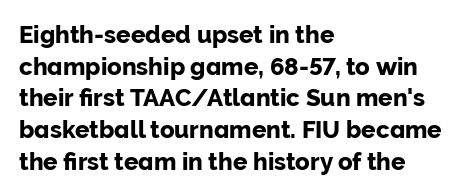
The letterforms sit shoulder to shoulder at normal distance. In terms of leading, this rendering sits right in the middle. The rendering anchors every line to the left-hand side. Style check: upright.
